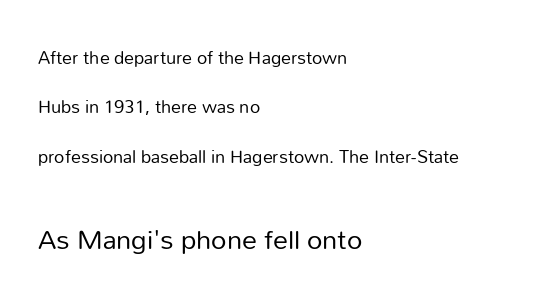
Q: Is the text bold? A: No.
Q: Is the text italic (slanted)? A: No, it is upright.
Q: Is the typeface a serif or a sans-serif typeface? A: Sans-serif.
Q: Is the text underlined? A: No.
Q: How is the paragraph aligned? A: Left-aligned.
Q: Is the spacing between letters normal or unusually wide? A: Normal.
Q: Is the spacing between lines tight, normal or loose? A: Loose.
Q: Which block of text is set in a larger size, the first (top) or the second (bottom)? A: The second (bottom) one.
Q: Width (condensed, normal, or wide)? A: Normal.
Q: Stroke contrast? A: Low.
Q: x-height? A: Medium.
Q: Monospaced? A: No.
